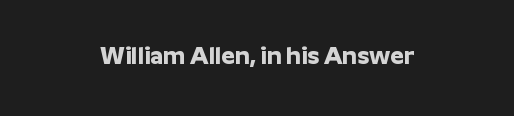
{"italic": "no", "bold": "yes", "underline": "no", "align": "center", "letter_spacing": "normal", "letter_spacing_em": 0.0, "glyph_px": 24}
